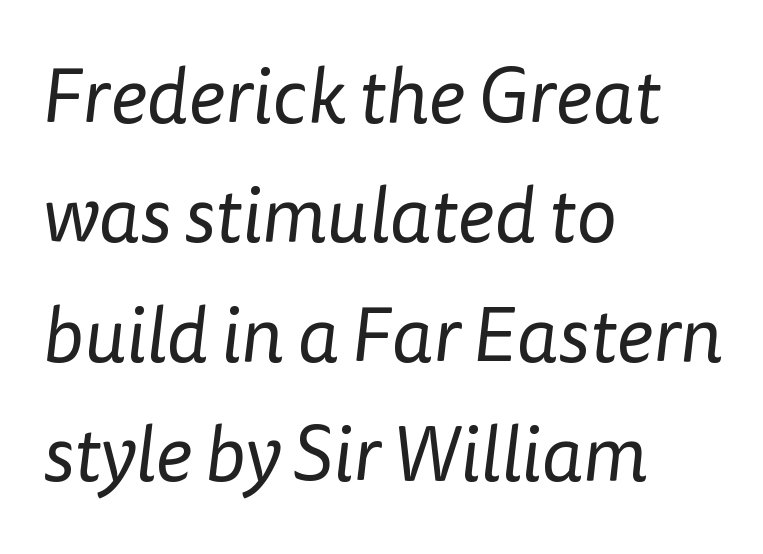
Q: Is the text bold? A: No.
Q: Is the typeface a serif or a sans-serif typeface? A: Sans-serif.
Q: Is the text underlined? A: No.
Q: How is the paragraph aligned? A: Left-aligned.
Q: Is the spacing between letters normal or unusually wide? A: Normal.
Q: Is the spacing between lines tight, normal or loose? A: Normal.
Q: Width (condensed, normal, or wide)? A: Normal.
Q: Stroke contrast? A: Low.
Q: x-height? A: Medium.
Q: Monospaced? A: No.
